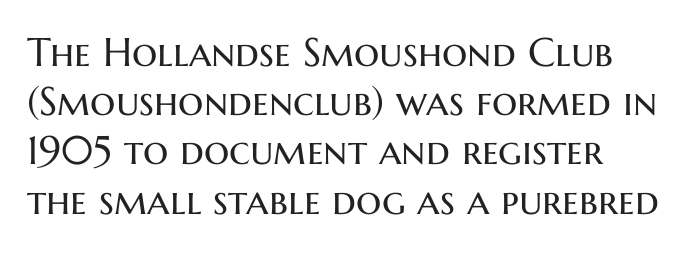
{"serif": "no", "italic": "no", "bold": "no", "weight": "regular", "width": "normal", "stroke_contrast": "medium", "x_height": "medium", "monospaced": "no", "underline": "no", "align": "left", "line_spacing_ratio": 1.23, "letter_spacing": "normal", "letter_spacing_em": 0.0, "glyph_px": 40}
